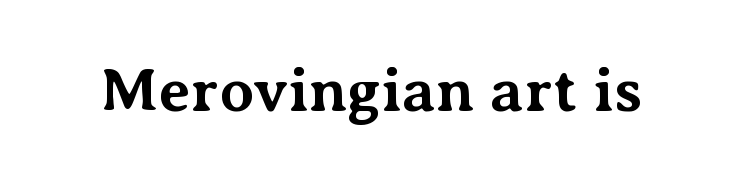
The image shows 62 px bold serif type, upright; set normal letter spacing, not underlined; medium stroke contrast and a medium x-height.
